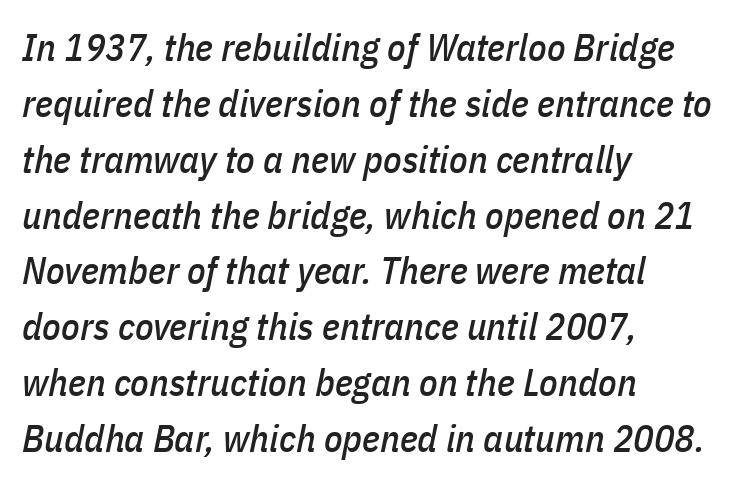
The passage shown is typed in a proportional face where columns would drift. This sample uses plain, unmodified letter spacing. The setting favours the left margin, as ordinary paragraphs usually do. The foot of each line stays bare and open. Vertically, the passage feels balanced, rows spaced as you'd expect.
